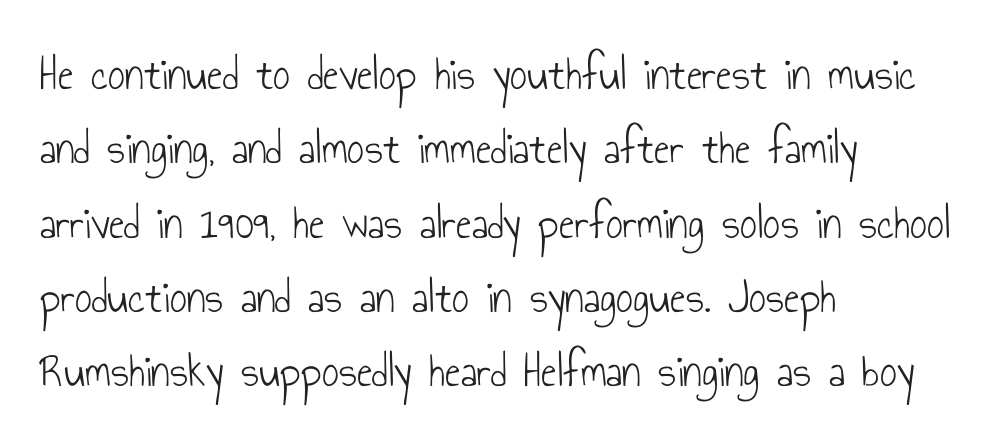
Q: Is the text bold? A: No.
Q: Is the text italic (slanted)? A: No, it is upright.
Q: Is the typeface a serif or a sans-serif typeface? A: Sans-serif.
Q: Is the text underlined? A: No.
Q: How is the paragraph aligned? A: Left-aligned.
Q: Is the spacing between letters normal or unusually wide? A: Normal.
Q: Is the spacing between lines tight, normal or loose? A: Normal.
Q: Width (condensed, normal, or wide)? A: Condensed.
Q: Stroke contrast? A: Low.
Q: x-height? A: Small.
Q: Monospaced? A: No.
